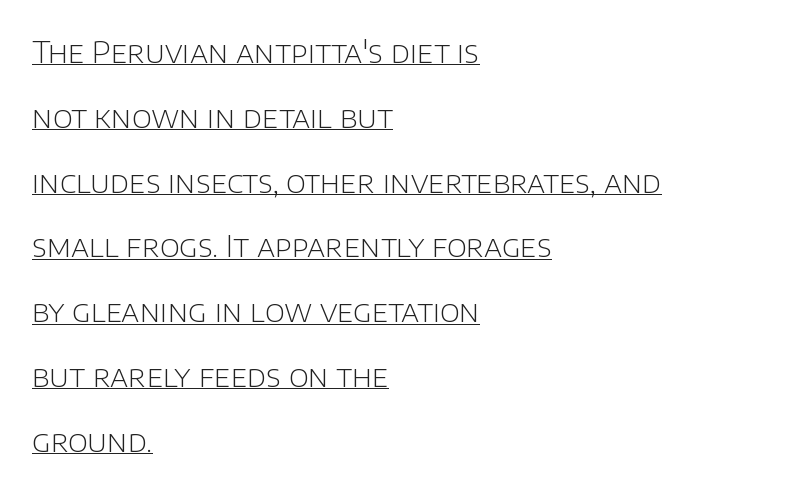
The image shows 30 px light sans-serif type, upright; set left-aligned, loose line spacing (2.16x), normal letter spacing, underlined; low stroke contrast and a large x-height.
